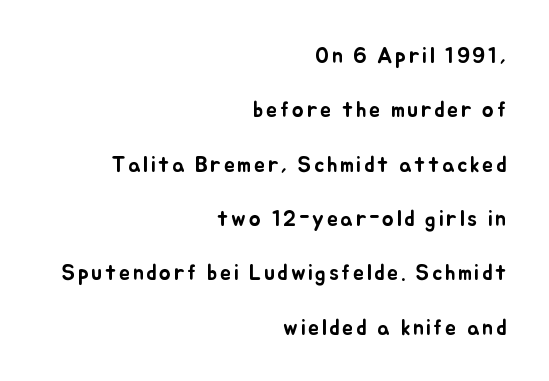
The image shows 22 px text type, upright; set right-aligned, loose line spacing (2.47x), not underlined.
